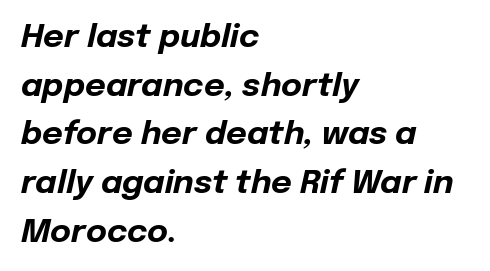
The image shows 32 px bold type, italic (leaning right); set left-aligned, normal line spacing (1.52x), normal letter spacing, not underlined; low stroke contrast and a medium x-height.
